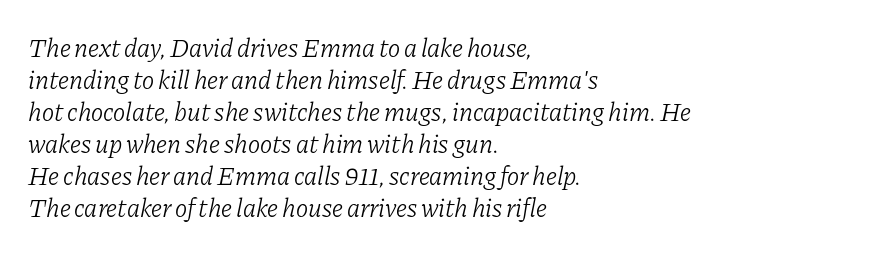
{"italic": "yes", "lean": "right", "slant_degrees": 11, "bold": "no", "underline": "no", "align": "left", "line_spacing_ratio": 1.23, "letter_spacing": "normal", "letter_spacing_em": 0.0, "glyph_px": 26}
